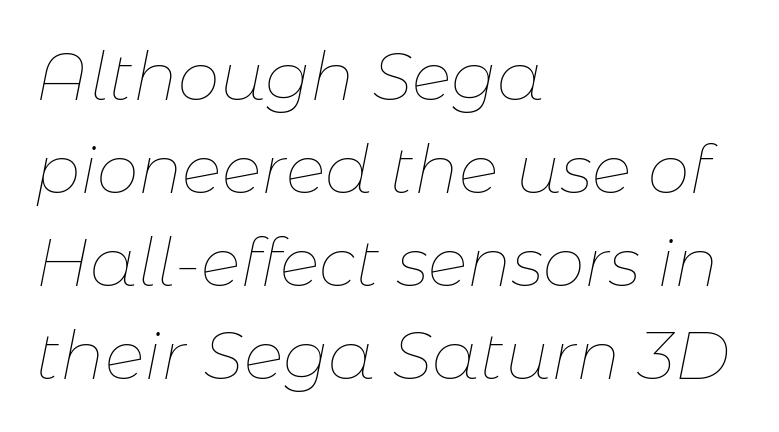
Q: Is the text bold? A: No.
Q: Is the text italic (slanted)? A: Yes, it leans right by about 11 degrees.
Q: Is the text underlined? A: No.
Q: How is the paragraph aligned? A: Left-aligned.
Q: Is the spacing between letters normal or unusually wide? A: Normal.
Q: Is the spacing between lines tight, normal or loose? A: Normal.
Q: Width (condensed, normal, or wide)? A: Normal.
Q: Stroke contrast? A: Low.
Q: x-height? A: Medium.
Q: Monospaced? A: No.
